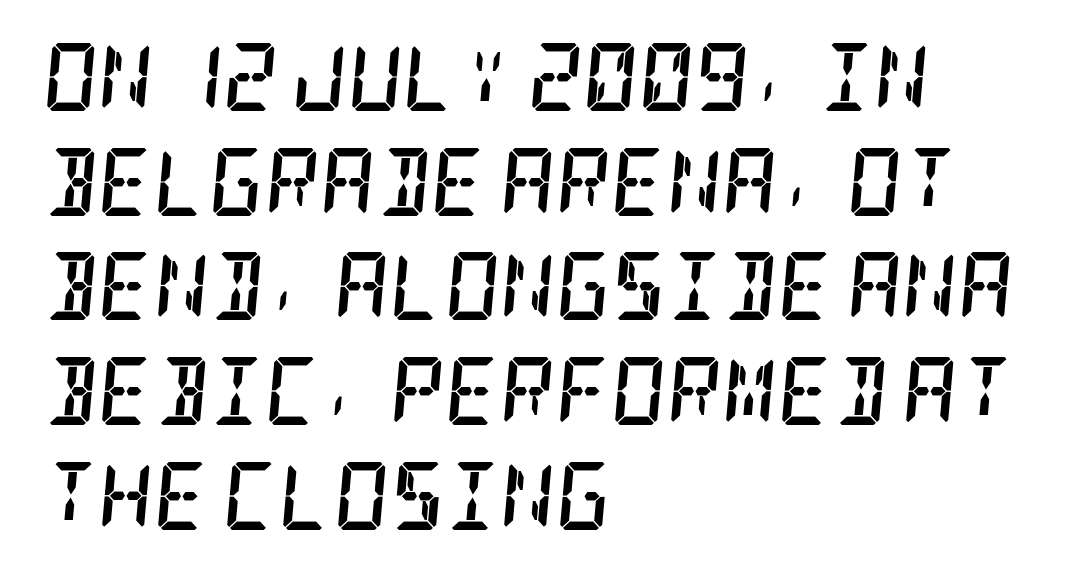
The image shows 68 px semibold, condensed serif type, italic (leaning right); set left-aligned, normal line spacing (1.54x), normal letter spacing, not underlined; low stroke contrast and a large x-height.
